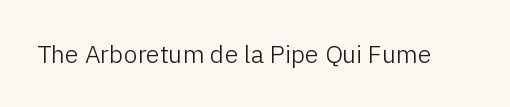
{"italic": "no", "bold": "no", "underline": "no", "letter_spacing": "normal", "letter_spacing_em": 0.0, "glyph_px": 25}
